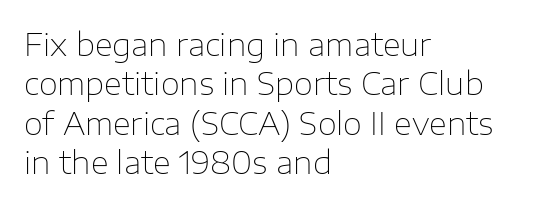
Is this a heavy cut? Hardly; it is regular or lighter. Tall strokes in this sample are plumb rather than angled. What stands out about the letter spacing? Nothing — it is the standard amount. Normally led — the rows are evenly, conventionally spaced.
